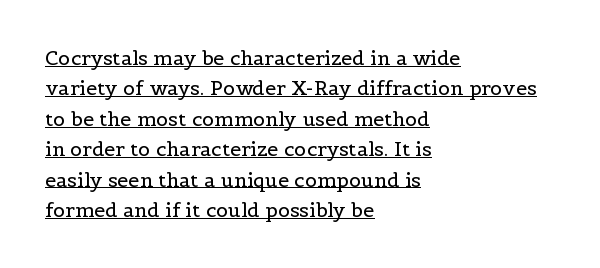
Q: Is the text bold? A: No.
Q: Is the text italic (slanted)? A: No, it is upright.
Q: Is the text underlined? A: Yes.
Q: How is the paragraph aligned? A: Left-aligned.
Q: Is the spacing between letters normal or unusually wide? A: Normal.
Q: Is the spacing between lines tight, normal or loose? A: Normal.
